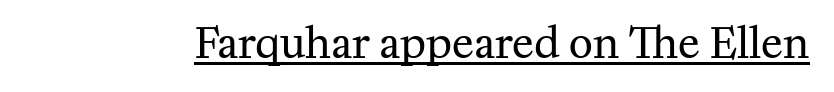
{"serif": "yes", "italic": "no", "bold": "no", "weight": "regular", "width": "normal", "stroke_contrast": "medium", "x_height": "medium", "monospaced": "no", "underline": "yes", "letter_spacing": "normal", "letter_spacing_em": 0.0, "glyph_px": 41}
